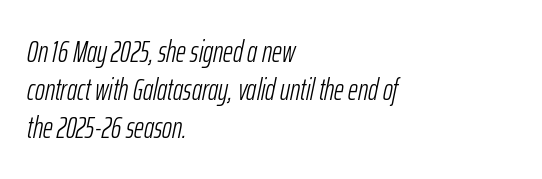
{"italic": "yes", "lean": "right", "slant_degrees": 12, "bold": "no", "weight": "light", "width": "condensed", "stroke_contrast": "low", "x_height": "medium", "monospaced": "no", "underline": "no", "align": "left", "line_spacing": "normal", "line_spacing_ratio": 1.26, "letter_spacing": "normal", "letter_spacing_em": 0.0, "glyph_px": 30}
